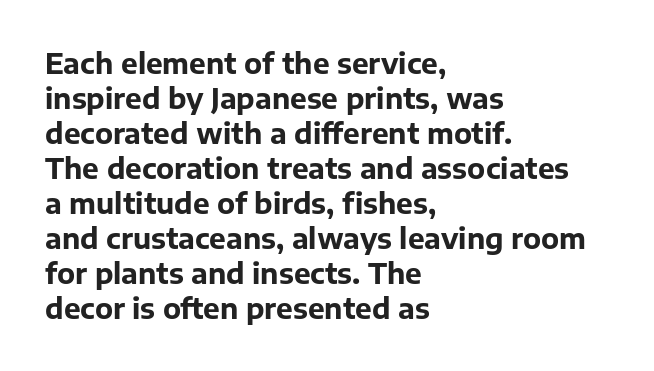
Q: Is the text bold? A: Yes.
Q: Is the text italic (slanted)? A: No, it is upright.
Q: Is the typeface a serif or a sans-serif typeface? A: Sans-serif.
Q: Is the text underlined? A: No.
Q: How is the paragraph aligned? A: Left-aligned.
Q: Is the spacing between letters normal or unusually wide? A: Normal.
Q: Is the spacing between lines tight, normal or loose? A: Normal.
Q: Width (condensed, normal, or wide)? A: Normal.
Q: Stroke contrast? A: Low.
Q: x-height? A: Medium.
Q: Monospaced? A: No.
